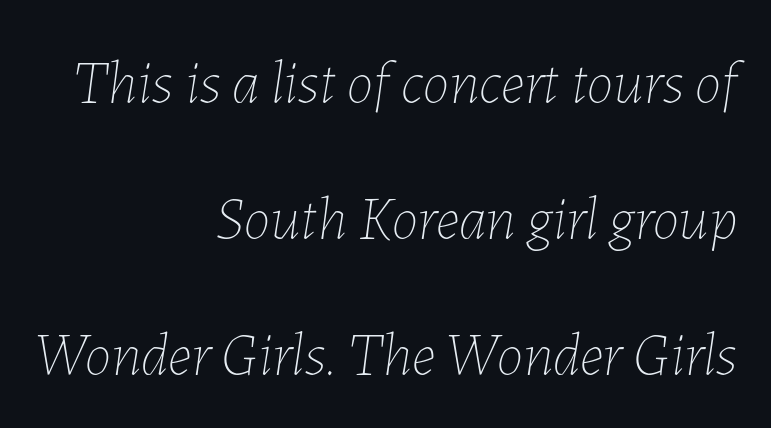
What stands out about the letter spacing? Nothing — it is the standard amount. Students, observe: this is what heavily led, spacious text looks like. Short and long lines alike share a common ending point at right. Observe the lean: these are italic letterforms.
